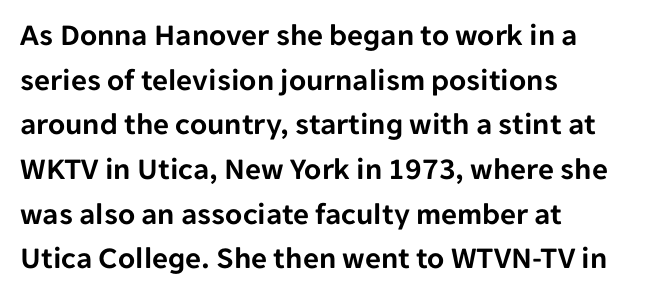
Each word holds together tightly as a unit, with standard inter-letter gaps. The face used here is proportionally spaced, like ordinary book or web type. The typesetter chose a ragged-right arrangement here. The designer left line spacing at the default. Type without underlining.
